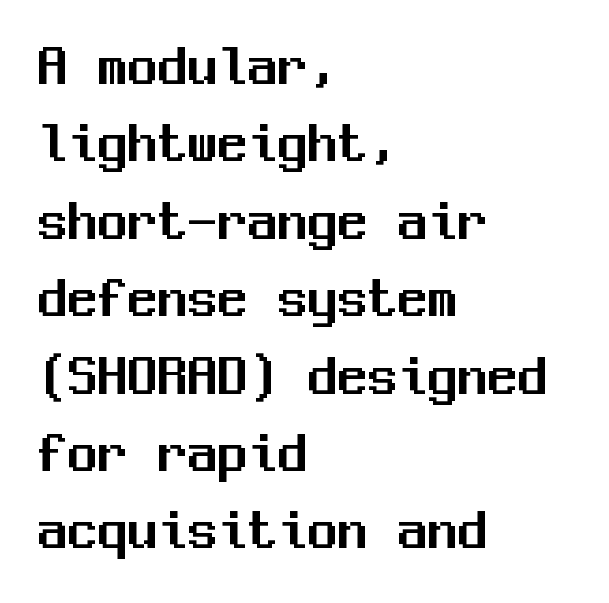
Where is the straight margin? On the left. These lines sit exactly where default settings would place them. No feet cap the strokes, marking this as sans-serif type. Notice how the stems are strictly vertical — no italics here. Standard letterfit; no display-style spreading of the glyphs.
